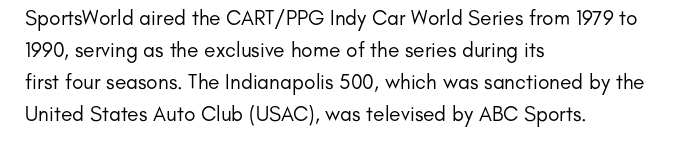
{"italic": "no", "bold": "no", "underline": "no", "align": "left", "line_spacing": "normal", "line_spacing_ratio": 1.53, "letter_spacing": "normal", "letter_spacing_em": 0.0, "glyph_px": 21}
